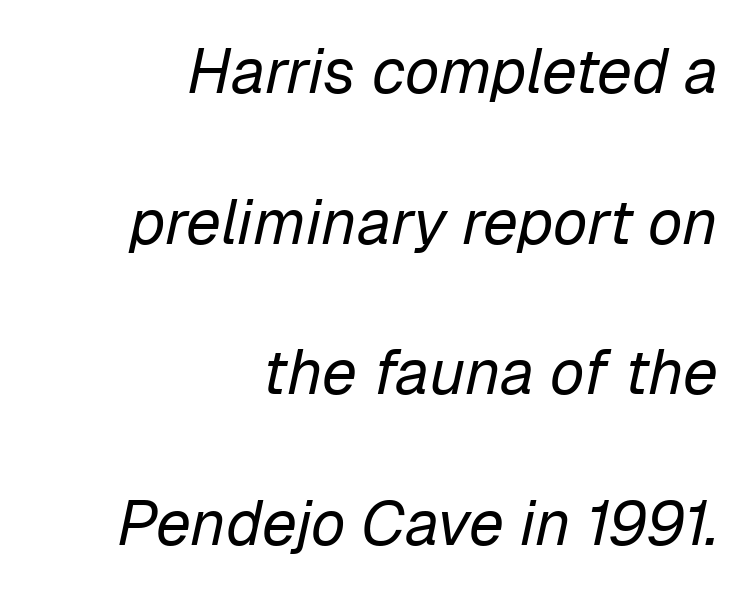
You could call the tracking neutral — neither tight nor loose. The face used here has a pronounced slope to its letters. Caption: multi-line text, flush right, ragged left. The font is comparable to plain body text, perhaps lighter. The face used here is proportionally spaced, like ordinary book or web type.
